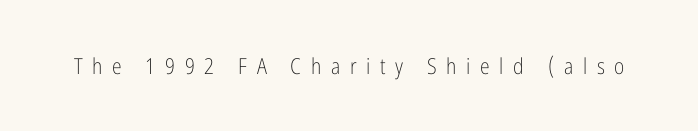
Q: Is the text bold? A: No.
Q: Is the text italic (slanted)? A: No, it is upright.
Q: Is the text underlined? A: No.
Q: Is the spacing between letters normal or unusually wide? A: Unusually wide.
